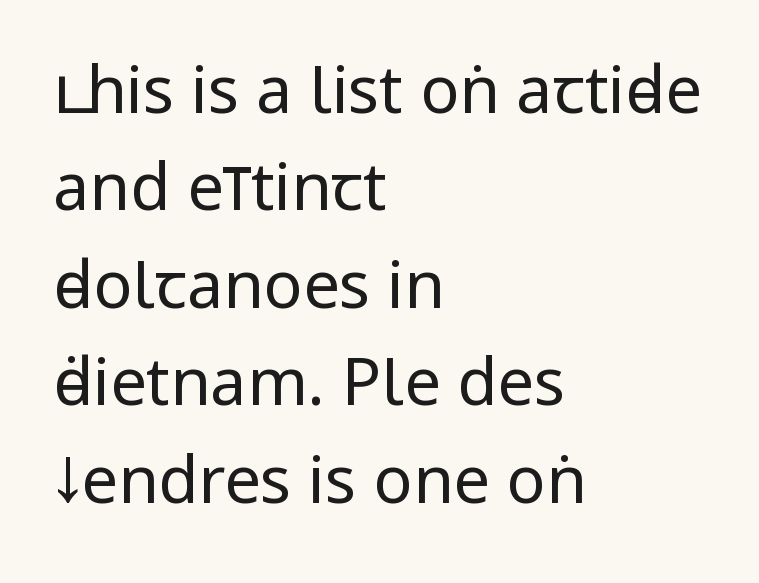
Does the copy run flush right? No — it runs flush left. Letterform terminals end flat and unadorned throughout the passage. Between one letter and the next there's only the usual sliver of space. In terms of posture, this sample is upright. On a weight scale, this lands at 450 or below.
